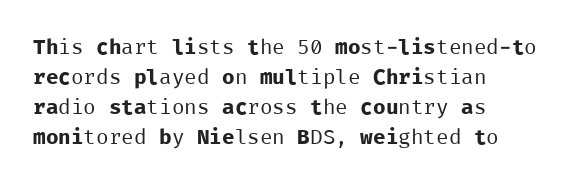
Q: Is the text bold? A: No.
Q: Is the text italic (slanted)? A: No, it is upright.
Q: Is the text underlined? A: No.
Q: How is the paragraph aligned? A: Left-aligned.
Q: Is the spacing between letters normal or unusually wide? A: Normal.
Q: Is the spacing between lines tight, normal or loose? A: Normal.
